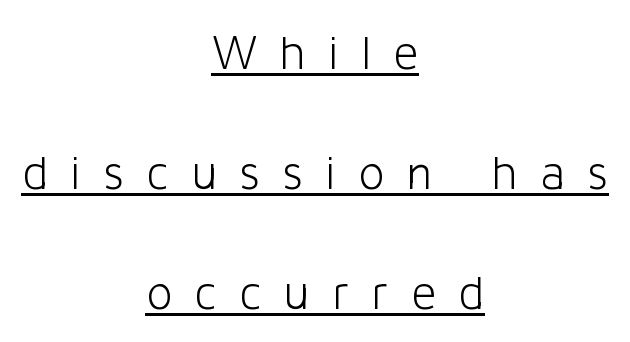
The image shows 49 px light sans-serif type, upright; set centered, loose line spacing (2.45x), unusually wide letter spacing (+0.45 em), underlined; low stroke contrast and a medium x-height.
